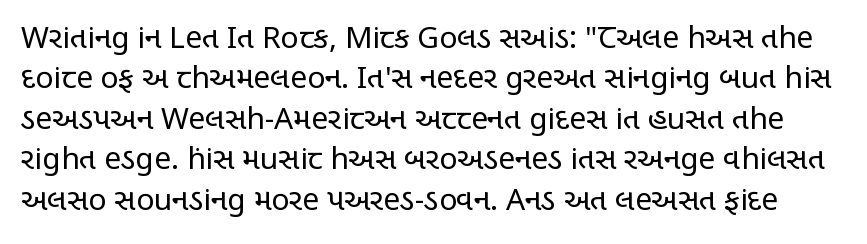
The image shows 30 px regular-weight, condensed sans-serif type, upright; set normal line spacing (1.35x), normal letter spacing, not underlined; low stroke contrast and a large x-height.
